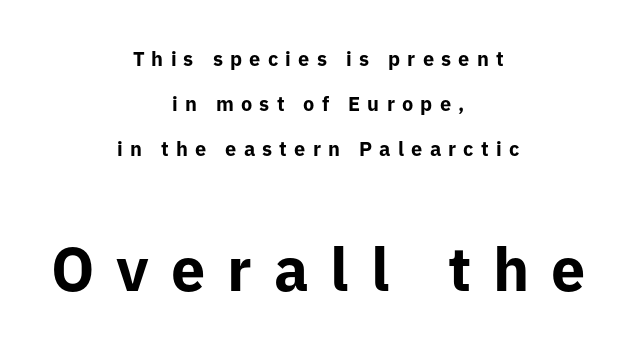
The image shows 61 px bold sans-serif type, upright; set centered, loose line spacing (2.24x), unusually wide letter spacing (+0.36 em), not underlined; the second (bottom) block is 3.05x larger; low stroke contrast and a medium x-height.
